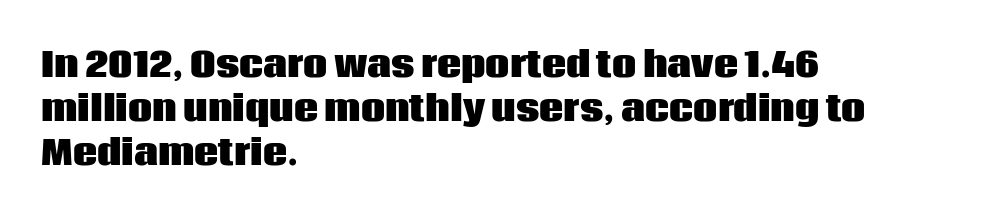
The typesetter chose a ragged-right arrangement here. The block of text has a typical density, with ordinary space between rows. This rendering leaves character spacing at its baseline value. Italic: no, the glyphs are upright roman. Typesetter's note: full bold, strokes at maximum text heaviness. Type without underlining.
